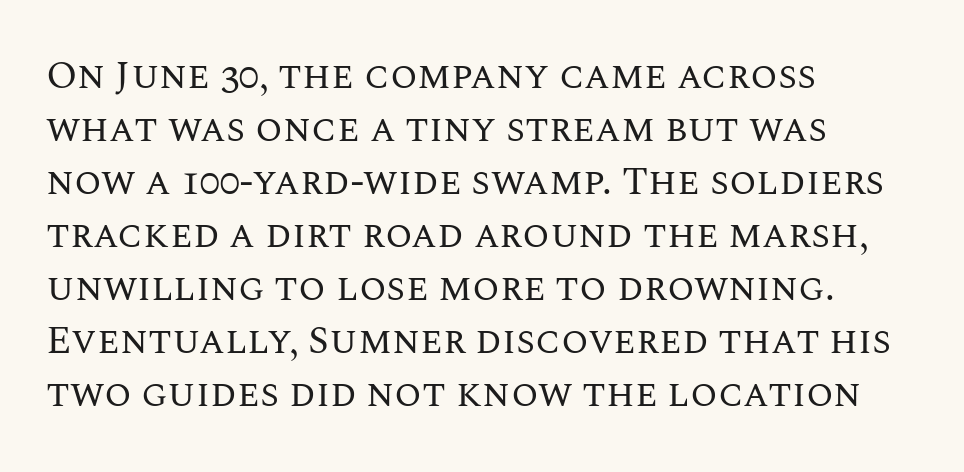
{"italic": "no", "bold": "no", "weight": "regular", "width": "normal", "stroke_contrast": "medium", "x_height": "large", "monospaced": "no", "underline": "no", "align": "left", "line_spacing": "normal", "line_spacing_ratio": 1.36, "letter_spacing": "normal", "letter_spacing_em": 0.0, "glyph_px": 39}
